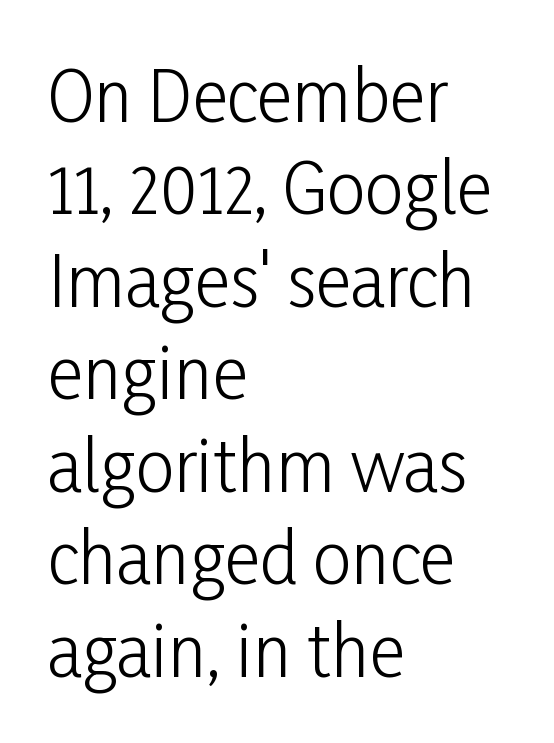
{"serif": "no", "italic": "no", "bold": "no", "weight": "light", "width": "condensed", "stroke_contrast": "low", "x_height": "medium", "monospaced": "no", "underline": "no", "align": "left", "line_spacing": "normal", "line_spacing_ratio": 1.34, "letter_spacing": "normal", "letter_spacing_em": 0.0, "glyph_px": 69}
